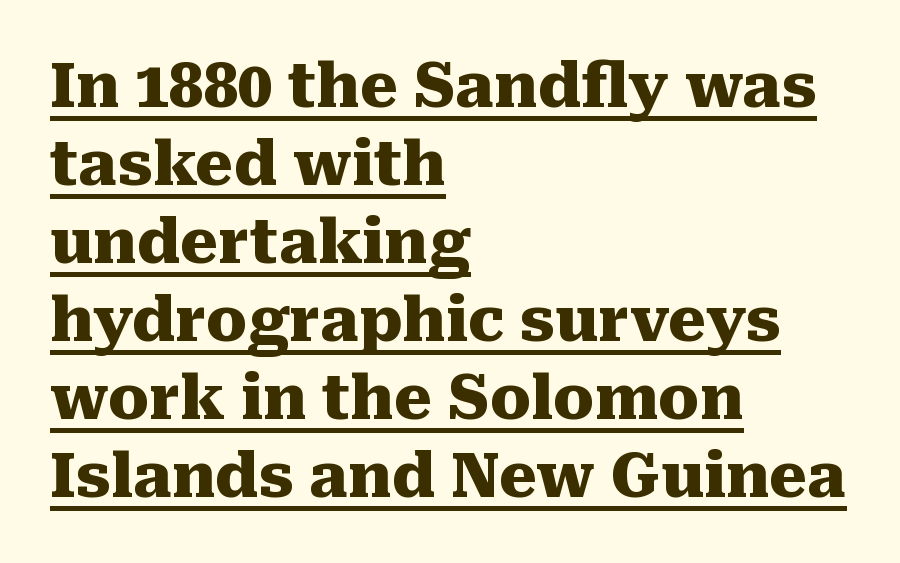
{"serif": "yes", "italic": "no", "bold": "yes", "weight": "heavy", "width": "normal", "stroke_contrast": "medium", "x_height": "medium", "monospaced": "no", "underline": "yes", "align": "left", "line_spacing": "normal", "line_spacing_ratio": 1.28, "letter_spacing": "normal", "letter_spacing_em": 0.0, "glyph_px": 61}
